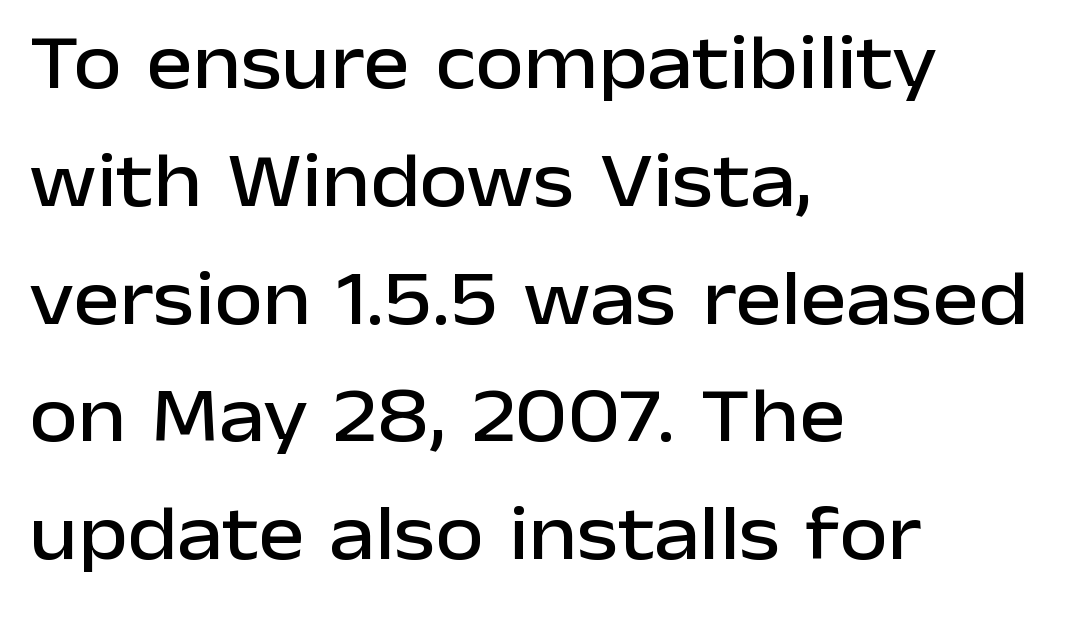
The image shows 78 px sans-serif type, upright; set left-aligned, normal line spacing (1.51x), normal letter spacing, not underlined; low stroke contrast and a medium x-height.
